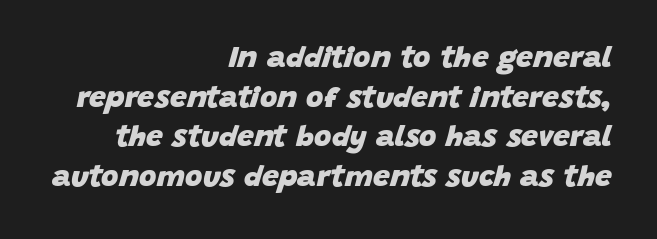
{"italic": "yes", "lean": "right", "slant_degrees": 15, "bold": "yes", "weight": "heavy", "width": "normal", "stroke_contrast": "low", "x_height": "large", "monospaced": "no", "underline": "no", "align": "right", "line_spacing": "normal", "line_spacing_ratio": 1.32, "letter_spacing": "normal", "letter_spacing_em": 0.0, "glyph_px": 30}
